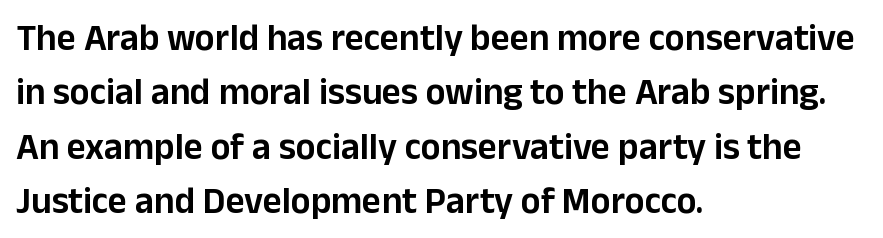
The image shows 37 px sans-serif type, upright; set left-aligned, normal line spacing (1.47x), normal letter spacing, not underlined; low stroke contrast and a medium x-height.
